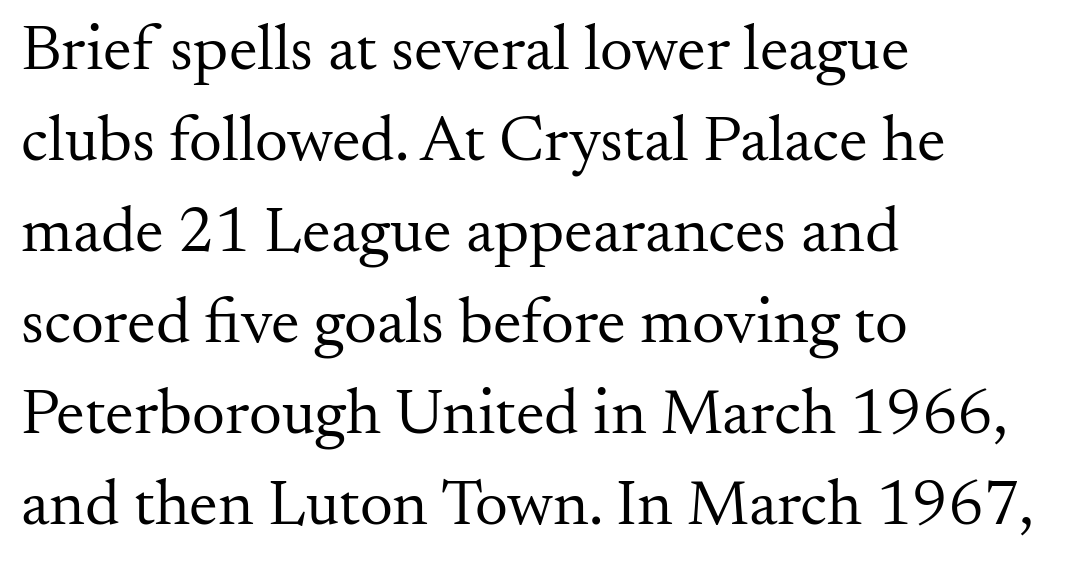
Letters rest on an invisible, unmarked baseline. Nothing heavy about these letters — not bold at all. Does the copy run flush right? No — it runs flush left. The rendering keeps characters at their native spacing.
